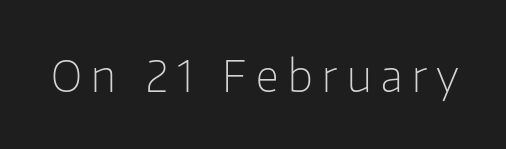
{"serif": "no", "italic": "no", "bold": "no", "weight": "light", "width": "normal", "stroke_contrast": "low", "x_height": "medium", "monospaced": "no", "underline": "no", "letter_spacing": "wide", "letter_spacing_em": 0.22, "glyph_px": 43}
